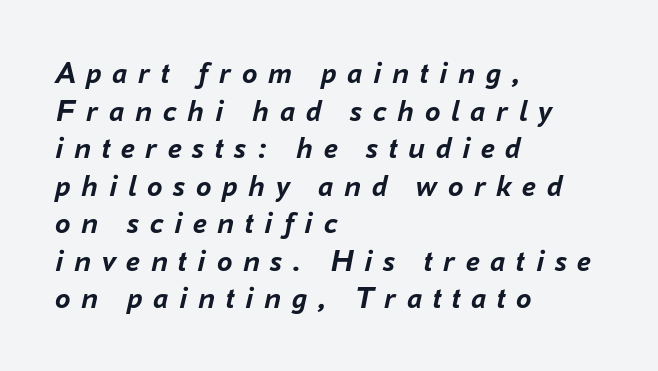
Q: Is the text bold? A: Yes.
Q: Is the text italic (slanted)? A: Yes, it leans right by about 16 degrees.
Q: Is the text underlined? A: No.
Q: How is the paragraph aligned? A: Left-aligned.
Q: Is the spacing between letters normal or unusually wide? A: Unusually wide.
Q: Width (condensed, normal, or wide)? A: Normal.
Q: Stroke contrast? A: Low.
Q: x-height? A: Medium.
Q: Monospaced? A: No.
